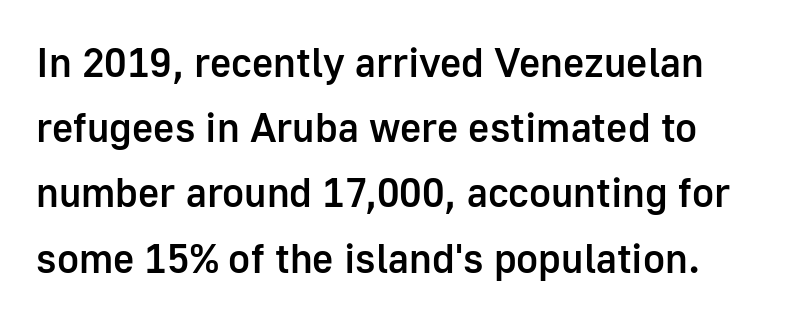
{"serif": "no", "italic": "no", "bold": "semi", "weight": "semibold", "width": "normal", "stroke_contrast": "low", "x_height": "medium", "monospaced": "no", "underline": "no", "line_spacing": "normal", "line_spacing_ratio": 1.59, "letter_spacing": "normal", "letter_spacing_em": 0.0, "glyph_px": 41}
